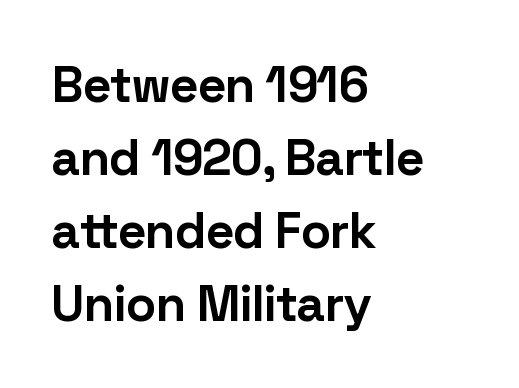
{"serif": "no", "italic": "no", "bold": "yes", "weight": "bold", "width": "normal", "stroke_contrast": "low", "x_height": "medium", "monospaced": "no", "underline": "no", "align": "left", "line_spacing": "normal", "line_spacing_ratio": 1.46, "letter_spacing": "normal", "letter_spacing_em": 0.0, "glyph_px": 50}
